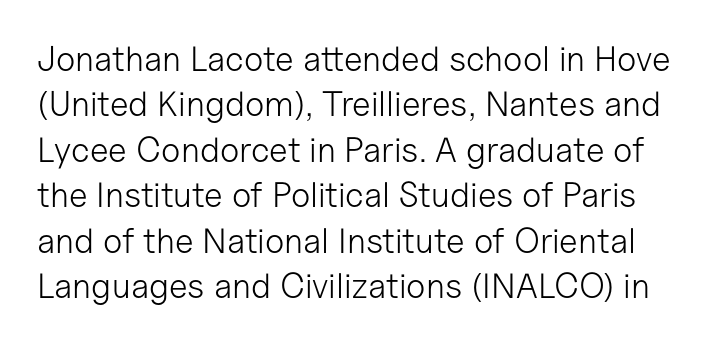
The image shows 35 px light sans-serif type, upright; set normal line spacing (1.3x), normal letter spacing, not underlined; low stroke contrast and a medium x-height.
